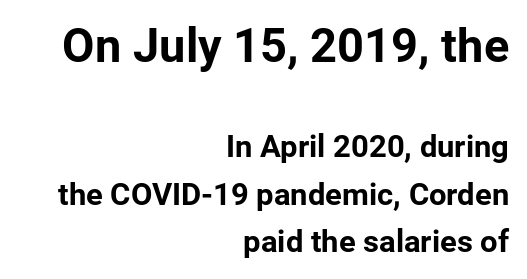
The string is rendered with underlining switched off. The paragraph shown leans on its right margin. The rows are spaced the way most documents space them. Does the bottom block carry the larger type? No, the top block does.
